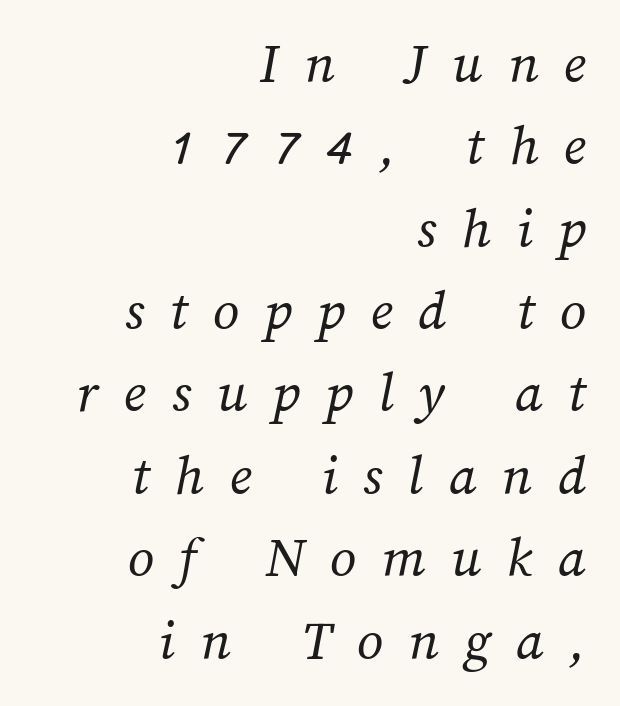
{"bold": "no", "weight": "regular", "width": "normal", "stroke_contrast": "medium", "x_height": "medium", "monospaced": "no", "underline": "no", "align": "right", "line_spacing": "normal", "line_spacing_ratio": 1.42, "letter_spacing": "wide", "letter_spacing_em": 0.44, "glyph_px": 58}
